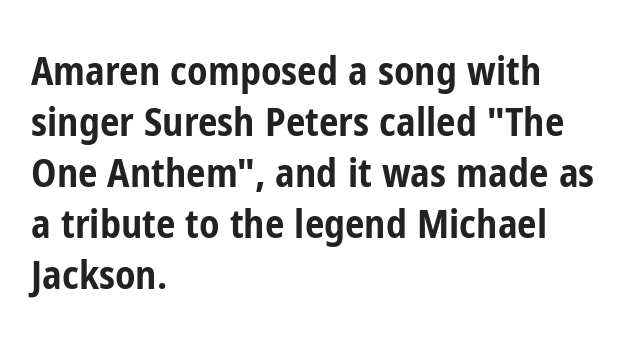
Each letter keeps its own natural width here, so spacing adapts to shape. Unlike italic type, these characters show no tilt at all. A normal amount of white space separates one row of letters from the next. The text block is weighted toward the left margin, trailing off unevenly rightward. You can tell from the bare stems that sans-serif type was used.
